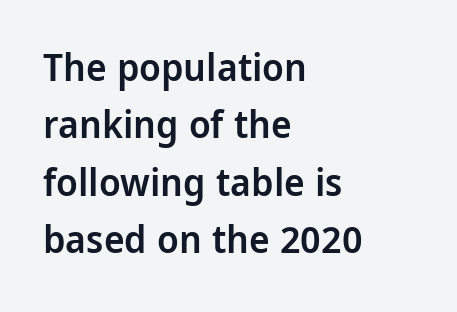
Q: Is the text bold? A: Semi-bold.
Q: Is the text italic (slanted)? A: No, it is upright.
Q: Is the typeface a serif or a sans-serif typeface? A: Sans-serif.
Q: Is the text underlined? A: No.
Q: How is the paragraph aligned? A: Left-aligned.
Q: Is the spacing between letters normal or unusually wide? A: Normal.
Q: Is the spacing between lines tight, normal or loose? A: Normal.
Q: Width (condensed, normal, or wide)? A: Condensed.
Q: Stroke contrast? A: Low.
Q: x-height? A: Large.
Q: Monospaced? A: No.
